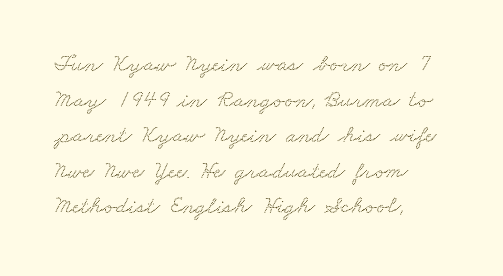
The image shows 24 px text type; set left-aligned, normal line spacing (1.48x), normal letter spacing, not underlined.
